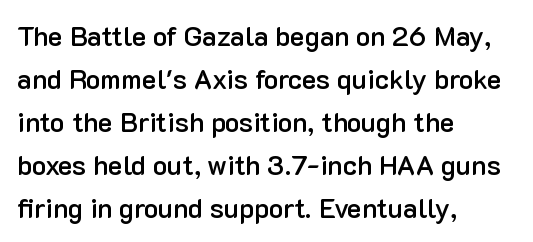
Decoration check: the copy has no underline. A classic flush-left, rag-right setting is used for this passage. Notice how descenders clear the ascenders below comfortably — that's standard leading. Tracking value appears to be zero — textbook default spacing.
